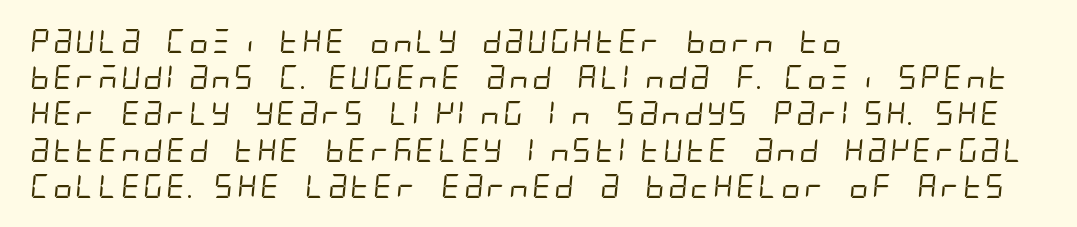
The image shows 24 px text type; set left-aligned, normal line spacing (1.51x), normal letter spacing, not underlined.
